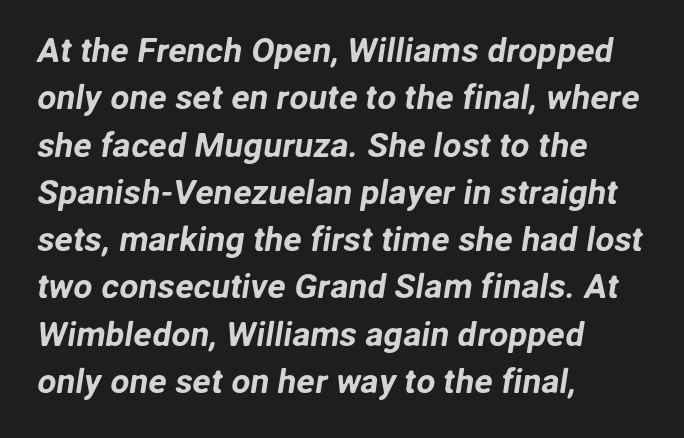
The image shows 34 px sans-serif type; set left-aligned, normal line spacing (1.39x), normal letter spacing, not underlined; low stroke contrast and a medium x-height.
